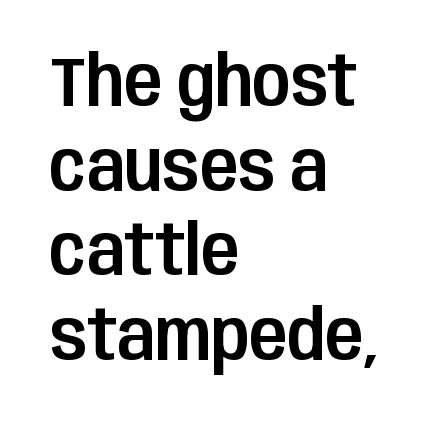
The image shows 70 px condensed sans-serif type, upright; set left-aligned, line spacing 1.21x, normal letter spacing, not underlined; low stroke contrast and a large x-height.
